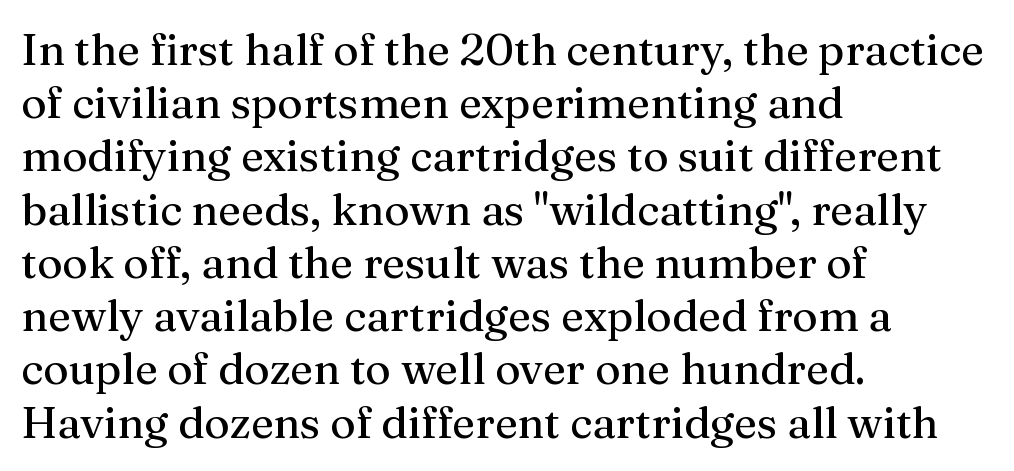
Words float on clear page, feet unadorned. This is the regular roman posture of the typeface. The weight would be labelled regular, book, light, or lighter still. Character widths vary here, with narrow letters taking less room than wide ones. Caption: standard tracking, unaltered. Old-style or modern, the face here clearly has serifs.
